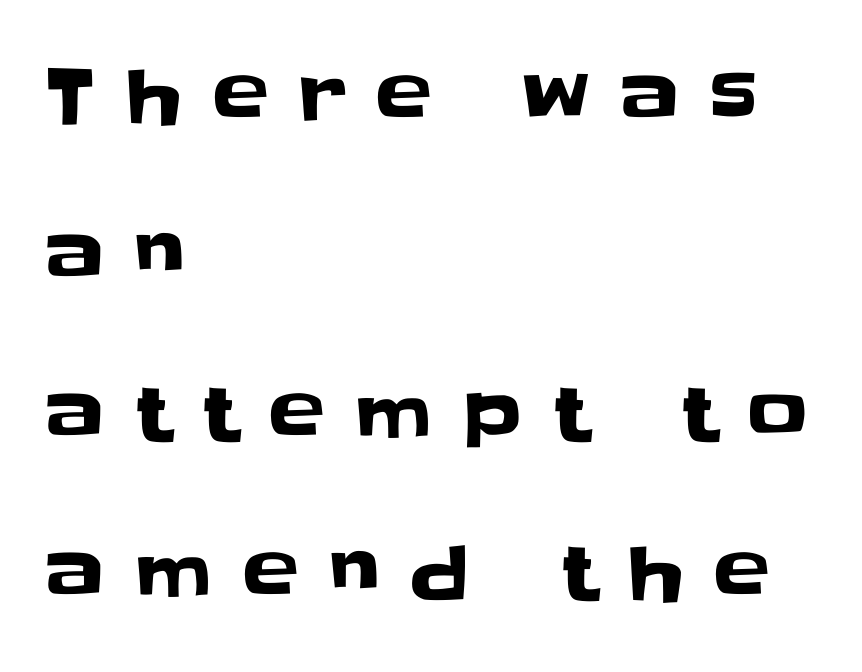
Q: Is the text italic (slanted)? A: No, it is upright.
Q: Is the typeface a serif or a sans-serif typeface? A: Sans-serif.
Q: Is the text underlined? A: No.
Q: How is the paragraph aligned? A: Left-aligned.
Q: Is the spacing between letters normal or unusually wide? A: Unusually wide.
Q: Is the spacing between lines tight, normal or loose? A: Loose.
Q: Width (condensed, normal, or wide)? A: Normal.
Q: Stroke contrast? A: Low.
Q: x-height? A: Large.
Q: Monospaced? A: No.
